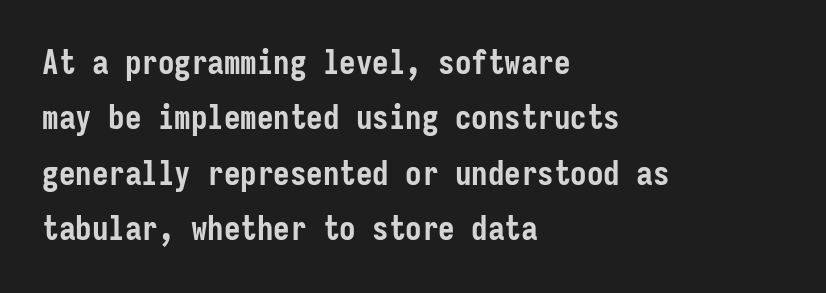
{"serif": "no", "italic": "no", "bold": "yes", "weight": "semibold", "width": "condensed", "stroke_contrast": "low", "x_height": "medium", "monospaced": "yes", "underline": "no", "align": "left", "line_spacing": "normal", "line_spacing_ratio": 1.68, "letter_spacing": "normal", "letter_spacing_em": 0.0, "glyph_px": 33}
